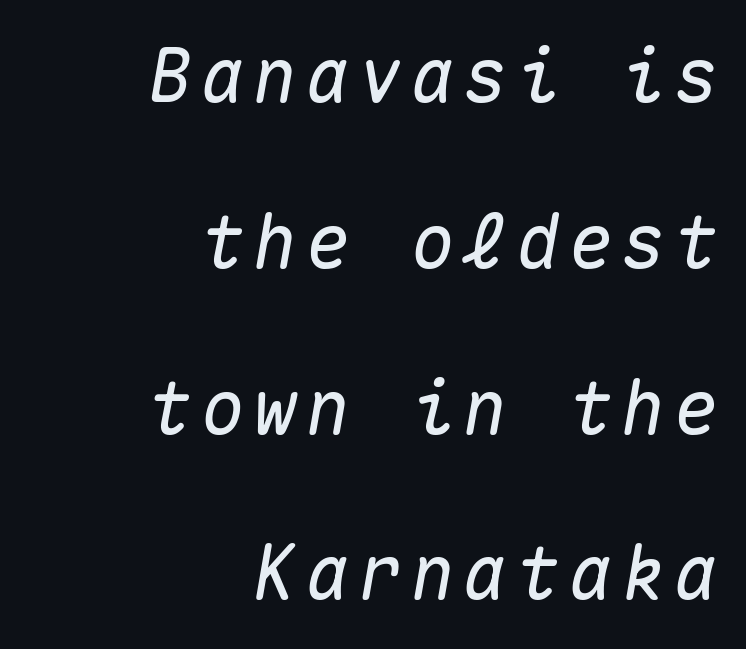
Notice how the stems are inclined rather than vertical — that's the hallmark of italics. You could count columns in this text — the font is strictly monospaced. If you measured baseline to baseline, you'd find a long distance. These lines are set flush right with a ragged left edge. Any mark beneath the type? The region is blank.
